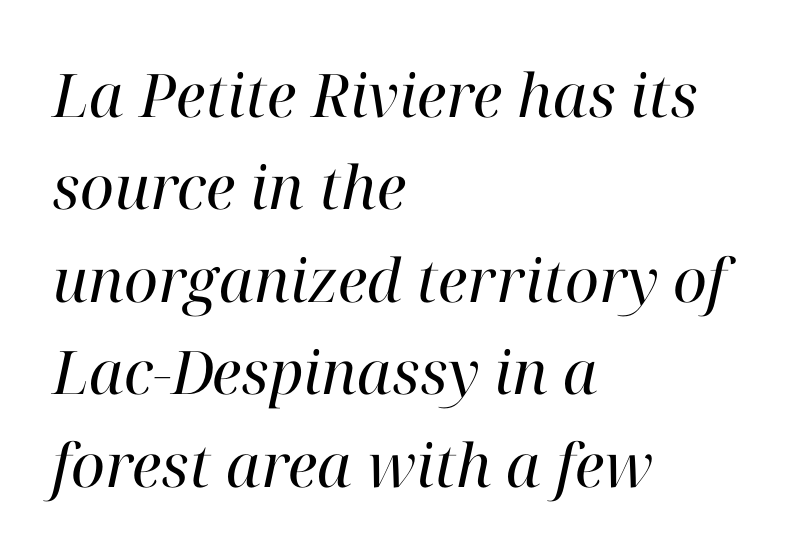
Q: Is the text bold? A: No.
Q: Is the text italic (slanted)? A: Yes, it leans right by about 12 degrees.
Q: Is the typeface a serif or a sans-serif typeface? A: Serif.
Q: Is the text underlined? A: No.
Q: How is the paragraph aligned? A: Left-aligned.
Q: Is the spacing between letters normal or unusually wide? A: Normal.
Q: Is the spacing between lines tight, normal or loose? A: Normal.
Q: Width (condensed, normal, or wide)? A: Normal.
Q: Stroke contrast? A: High.
Q: x-height? A: Medium.
Q: Monospaced? A: No.
